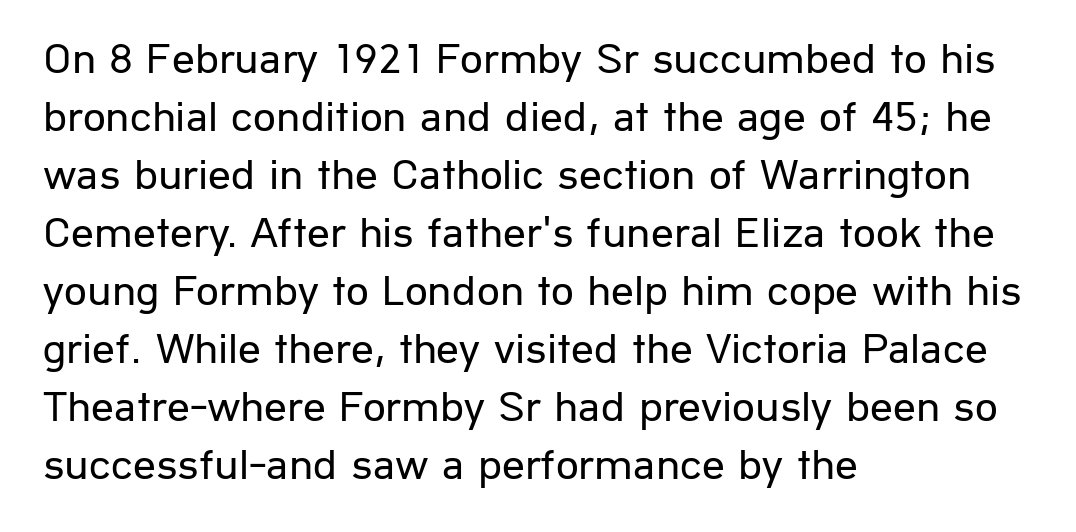
The image shows 45 px regular-weight sans-serif type, upright; set left-aligned, normal line spacing (1.29x), normal letter spacing, not underlined; low stroke contrast and a medium x-height.
